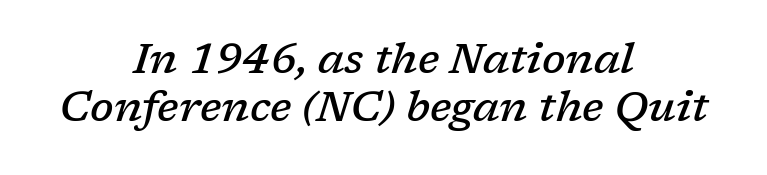
The image shows 42 px semibold serif type, italic (leaning right); set centered, tight line spacing (1.14x), normal letter spacing, not underlined; low stroke contrast and a medium x-height.
